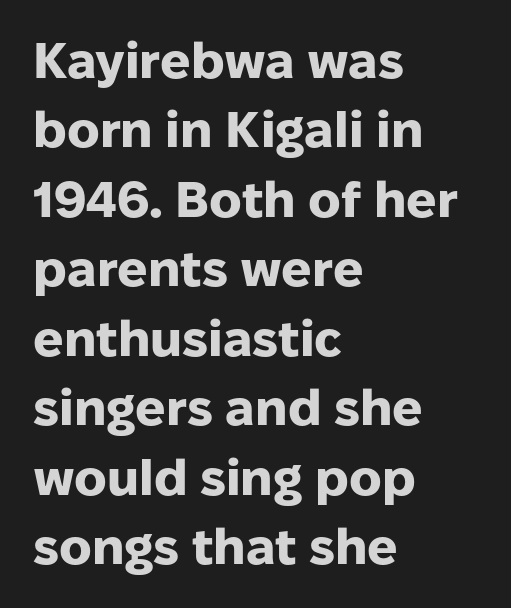
Q: Is the text bold? A: Yes.
Q: Is the text italic (slanted)? A: No, it is upright.
Q: Is the typeface a serif or a sans-serif typeface? A: Sans-serif.
Q: Is the text underlined? A: No.
Q: How is the paragraph aligned? A: Left-aligned.
Q: Is the spacing between letters normal or unusually wide? A: Normal.
Q: Is the spacing between lines tight, normal or loose? A: Normal.
Q: Width (condensed, normal, or wide)? A: Normal.
Q: Stroke contrast? A: Low.
Q: x-height? A: Medium.
Q: Monospaced? A: No.
